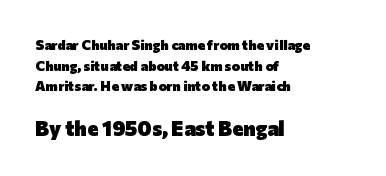
Underline: absent. Reading top to bottom, the characters get bigger at the block break. Students, note that the glyphs here touch the page at normal intervals. Typographic density is high because the face is bold. Left-aligned paragraph, ragged on the right.
